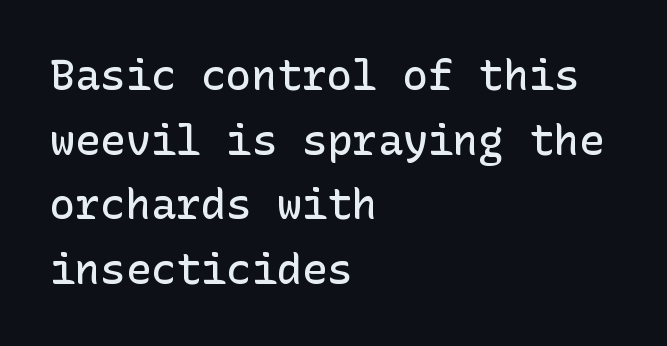
The image shows 42 px semibold sans-serif type, upright; set left-aligned, normal line spacing (1.54x), normal letter spacing, not underlined; low stroke contrast and a medium x-height.
